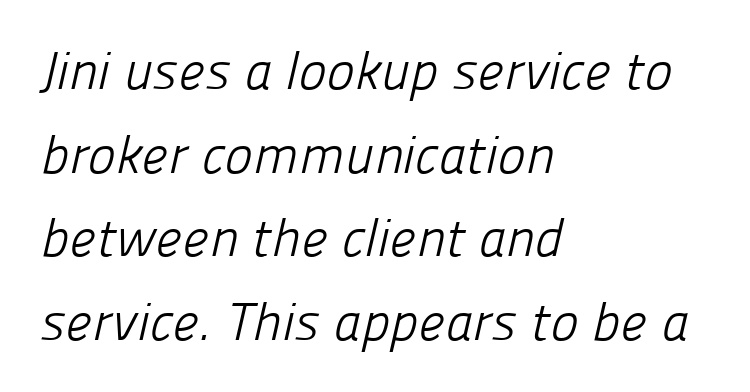
Each word holds together tightly as a unit, with standard inter-letter gaps. The characters display no serif detailing; their extremities are plain. The face used here is proportionally spaced, like ordinary book or web type. Think standard paragraph weight, or any step lighter than that. Lines of text with bare space underneath. The line-height multiplier appears to be the usual default.
